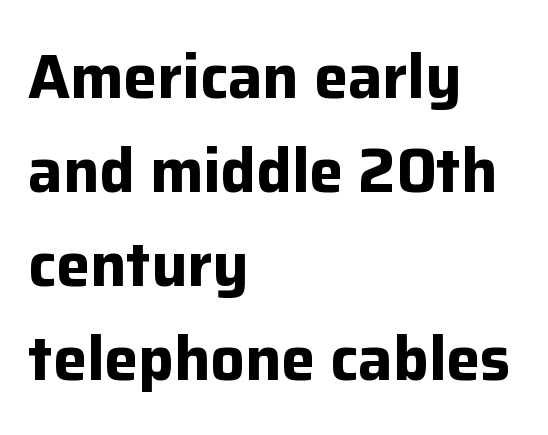
The image shows 61 px bold sans-serif type, upright; set left-aligned, normal line spacing (1.54x), normal letter spacing, not underlined; low stroke contrast and a medium x-height.
